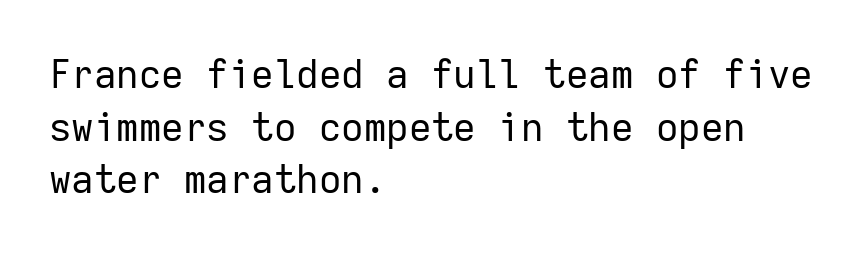
The image shows 39 px regular-weight sans-serif type, upright, monospaced; set left-aligned, normal line spacing (1.35x), normal letter spacing, not underlined; low stroke contrast and a medium x-height.
